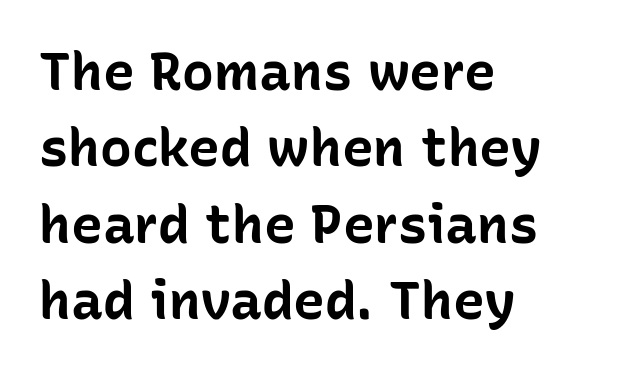
{"serif": "no", "italic": "no", "bold": "yes", "weight": "bold", "width": "normal", "stroke_contrast": "low", "x_height": "medium", "monospaced": "no", "underline": "no", "align": "left", "line_spacing": "normal", "line_spacing_ratio": 1.44, "letter_spacing": "normal", "letter_spacing_em": 0.0, "glyph_px": 53}
